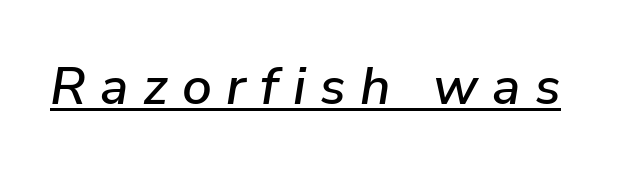
Q: Is the text italic (slanted)? A: Yes, it leans right by about 9 degrees.
Q: Is the text underlined? A: Yes.
Q: Is the spacing between letters normal or unusually wide? A: Unusually wide.
Q: Width (condensed, normal, or wide)? A: Normal.
Q: Stroke contrast? A: Low.
Q: x-height? A: Medium.
Q: Monospaced? A: No.
